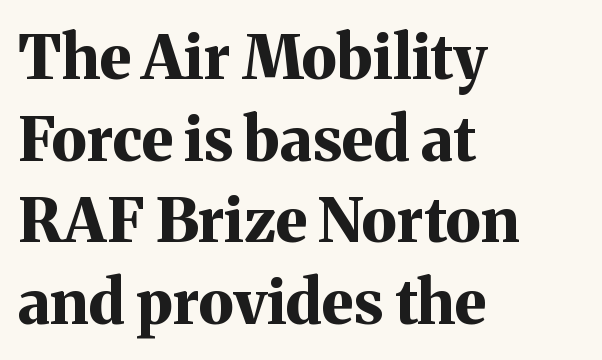
{"serif": "yes", "italic": "no", "bold": "yes", "weight": "bold", "width": "normal", "stroke_contrast": "medium", "x_height": "medium", "monospaced": "no", "underline": "no", "align": "left", "line_spacing": "normal", "line_spacing_ratio": 1.34, "letter_spacing": "normal", "letter_spacing_em": 0.0, "glyph_px": 61}
